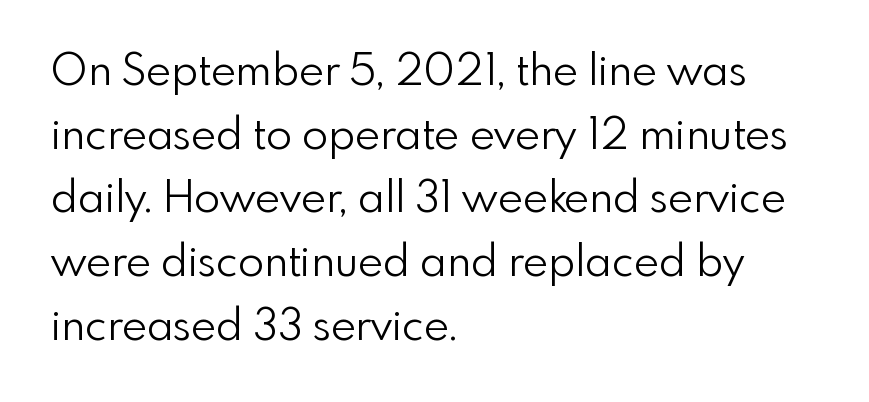
{"serif": "no", "italic": "no", "bold": "no", "weight": "light", "width": "normal", "stroke_contrast": "low", "x_height": "small", "monospaced": "no", "underline": "no", "align": "left", "line_spacing": "normal", "line_spacing_ratio": 1.48, "letter_spacing": "normal", "letter_spacing_em": 0.0, "glyph_px": 43}
